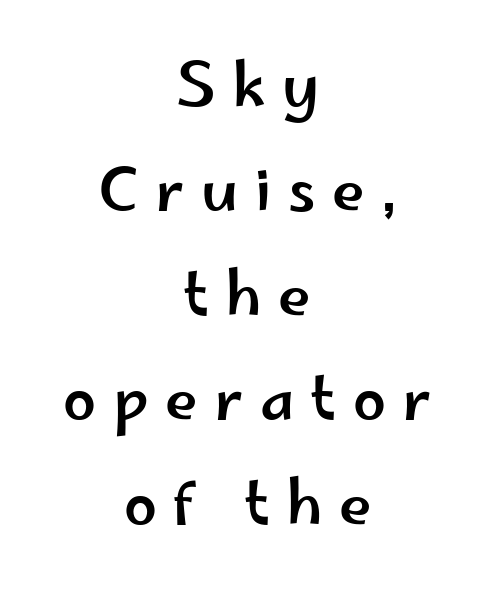
{"serif": "no", "italic": "no", "width": "wide", "stroke_contrast": "low", "x_height": "small", "monospaced": "no", "underline": "no", "align": "center", "line_spacing_ratio": 1.77, "letter_spacing": "wide", "letter_spacing_em": 0.28, "glyph_px": 59}
